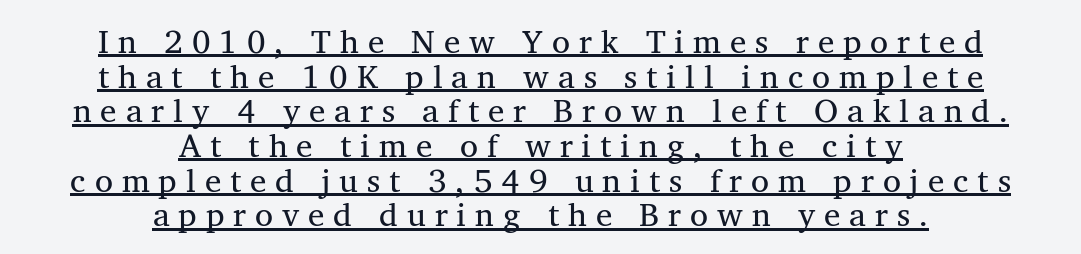
Q: Is the text bold? A: No.
Q: Is the text italic (slanted)? A: No, it is upright.
Q: Is the typeface a serif or a sans-serif typeface? A: Serif.
Q: Is the text underlined? A: Yes.
Q: How is the paragraph aligned? A: Centered.
Q: Is the spacing between letters normal or unusually wide? A: Unusually wide.
Q: Is the spacing between lines tight, normal or loose? A: Tight.
Q: Width (condensed, normal, or wide)? A: Normal.
Q: Stroke contrast? A: Medium.
Q: x-height? A: Medium.
Q: Monospaced? A: No.
